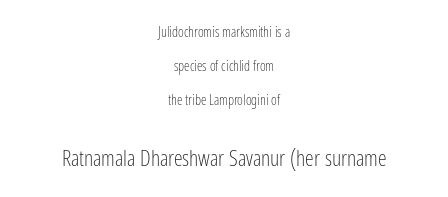
{"italic": "no", "bold": "no", "underline": "no", "align": "center", "line_spacing": "loose", "line_spacing_ratio": 2.43, "letter_spacing": "normal", "letter_spacing_em": 0.0, "larger_block": "second", "size_ratio": 1.57, "glyph_px": 22}
